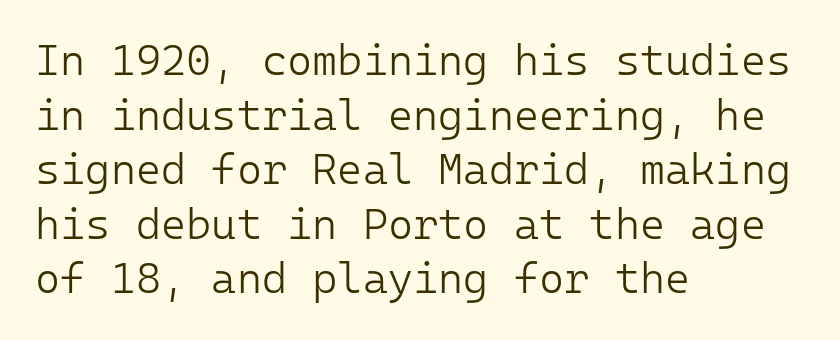
The image shows 43 px light sans-serif type, upright; set left-aligned, normal line spacing (1.27x), normal letter spacing, not underlined; low stroke contrast and a medium x-height.
